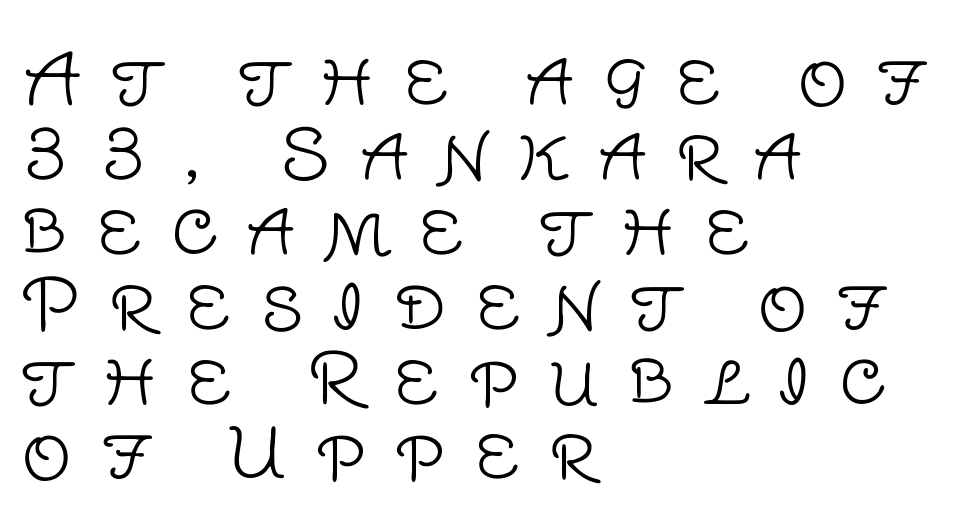
The image shows 70 px light sans-serif type; set left-aligned, tight line spacing (1.07x), unusually wide letter spacing (+0.41 em), not underlined; low stroke contrast and a large x-height.
